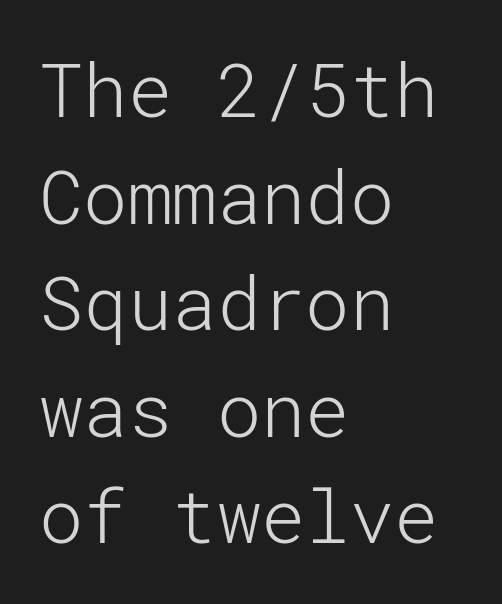
Q: Is the text bold? A: No.
Q: Is the text italic (slanted)? A: No, it is upright.
Q: Is the typeface a serif or a sans-serif typeface? A: Sans-serif.
Q: Is the text underlined? A: No.
Q: How is the paragraph aligned? A: Left-aligned.
Q: Is the spacing between letters normal or unusually wide? A: Normal.
Q: Is the spacing between lines tight, normal or loose? A: Normal.
Q: Width (condensed, normal, or wide)? A: Normal.
Q: Stroke contrast? A: Low.
Q: x-height? A: Medium.
